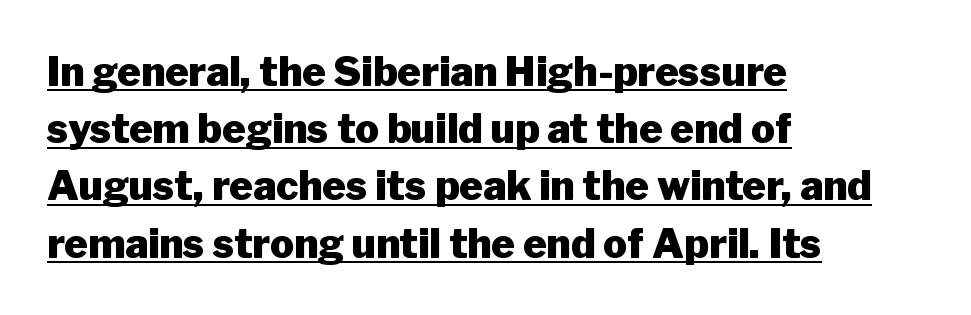
A classic flush-left, rag-right setting is used for this passage. Posture: straight, roman, zero tilt. What kind of face is this? One without serifs — a sans. You could call the tracking neutral — neither tight nor loose.
